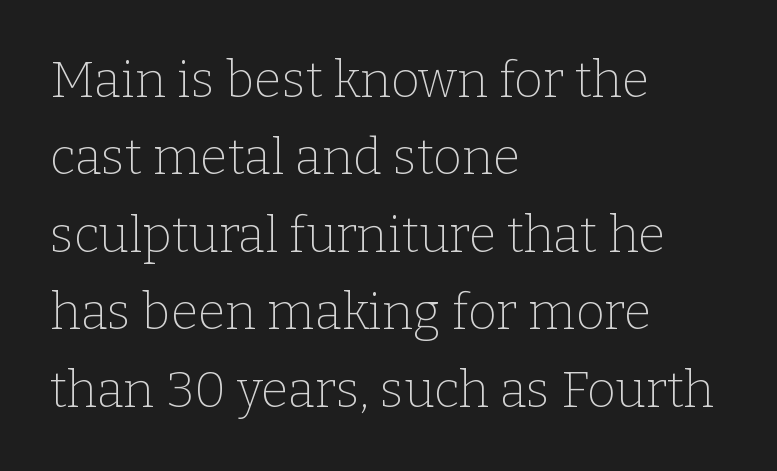
The image shows 50 px thin serif type, upright; set left-aligned, normal line spacing (1.55x), normal letter spacing, not underlined; low stroke contrast and a medium x-height.
